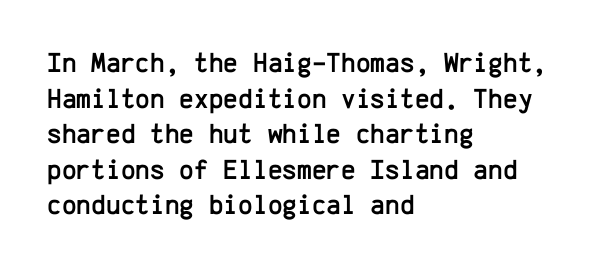
This sample is left-justified, so line endings fall wherever the words run out. This sample keeps an unexceptional amount of space between lines. Default kerning and tracking; the words read as compact shapes. Every character here occupies the same horizontal width, giving the sample a typewriter-like rhythm.
